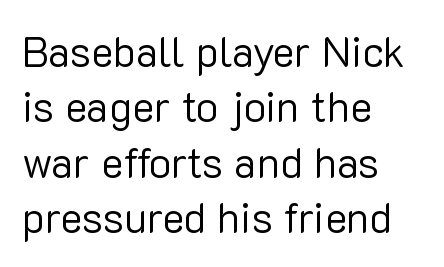
Style check: upright. Is the letter spacing exaggerated? No — it looks like the ordinary default. Decoration check: the copy has no underline. A normal amount of white space separates one row of letters from the next.
